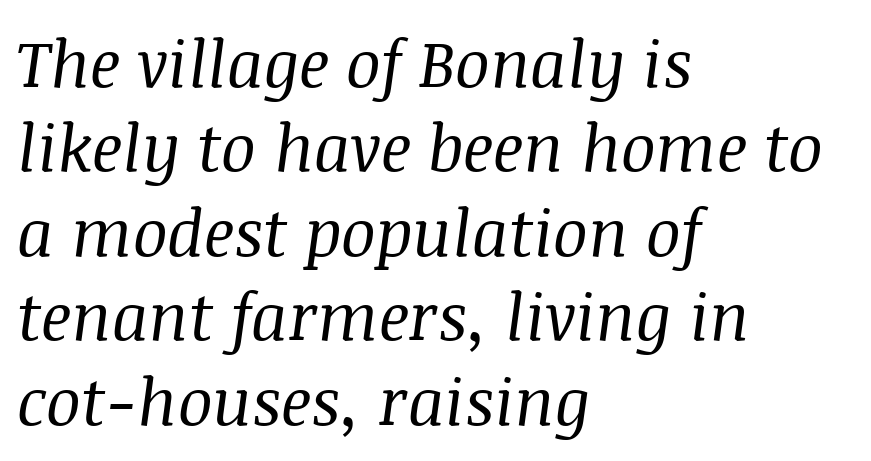
{"serif": "yes", "italic": "yes", "lean": "right", "slant_degrees": 8, "bold": "no", "weight": "regular", "width": "normal", "stroke_contrast": "medium", "x_height": "large", "monospaced": "no", "underline": "no", "align": "left", "line_spacing": "normal", "line_spacing_ratio": 1.3, "letter_spacing": "normal", "letter_spacing_em": 0.0, "glyph_px": 65}
